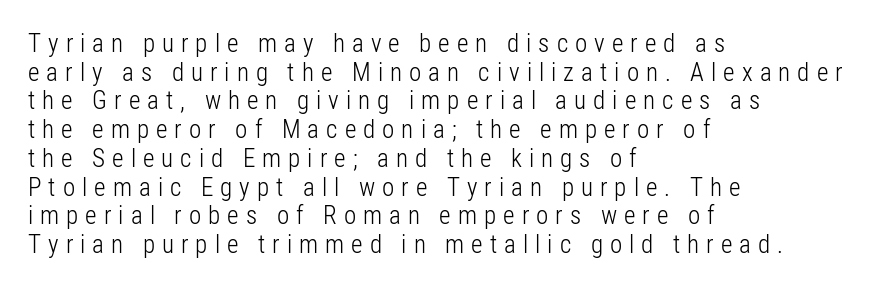
The image shows 25 px text type, upright; set left-aligned, tight line spacing (1.15x), unusually wide letter spacing (+0.28 em), not underlined.
